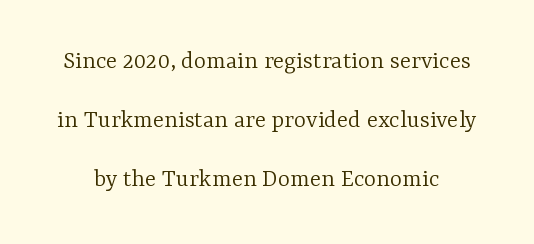
The image shows 26 px text type, upright; set loose line spacing (2.27x), normal letter spacing, not underlined.
